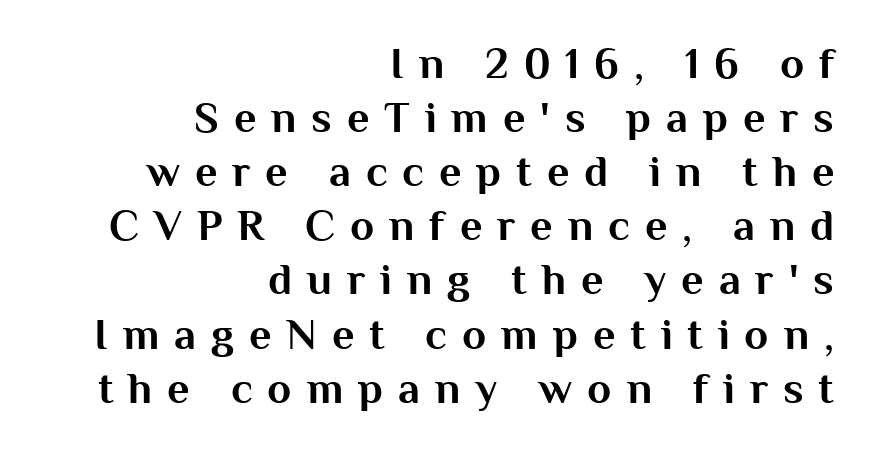
{"serif": "no", "italic": "no", "bold": "yes", "weight": "bold", "width": "normal", "stroke_contrast": "medium", "x_height": "medium", "monospaced": "no", "underline": "no", "align": "right", "line_spacing_ratio": 1.23, "letter_spacing": "wide", "letter_spacing_em": 0.34, "glyph_px": 44}
